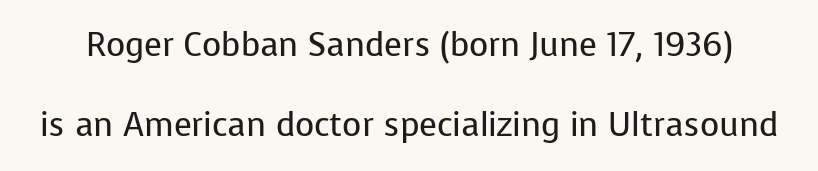
These lines were composed using upright roman letters. These lines are rendered in a variable-pitch font. The characters are drawn with everyday or finer stroke widths. In terms of letterspacing, this is plain default setting. In terms of letterform style, serifs are entirely absent. The space between consecutive lines is lavish.
